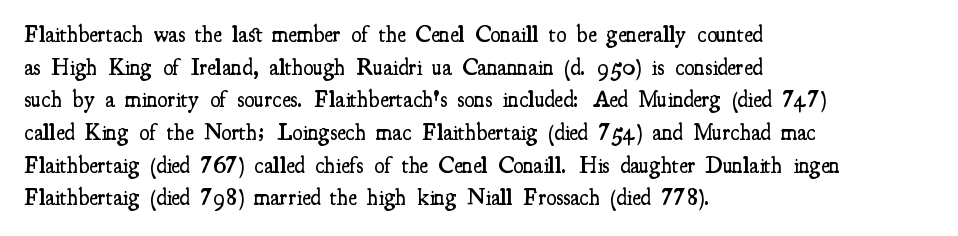
The image shows 23 px text type, upright; set left-aligned, normal line spacing (1.42x), normal letter spacing, not underlined.
